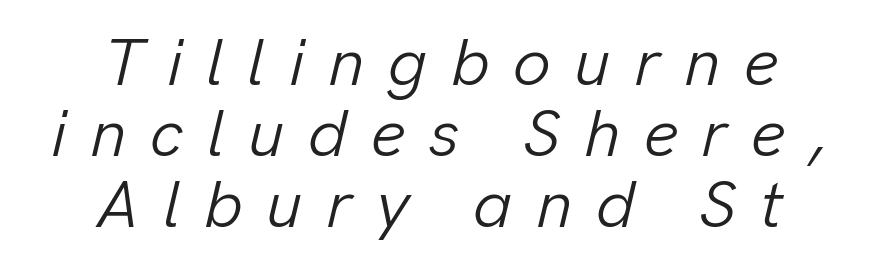
{"italic": "yes", "lean": "right", "slant_degrees": 13, "bold": "no", "weight": "light", "width": "normal", "stroke_contrast": "low", "x_height": "medium", "monospaced": "no", "underline": "no", "align": "center", "line_spacing": "tight", "line_spacing_ratio": 1.06, "letter_spacing": "wide", "letter_spacing_em": 0.35, "glyph_px": 67}
